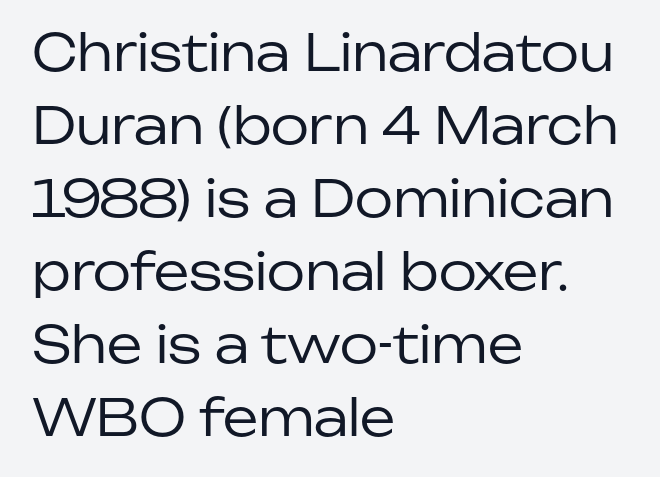
The lettering holds an erect, upright posture throughout. The rag falls on the right side of this text block. Does the type have serifs? No, each stem ends abruptly. Think of a printed novel: that variable character pitch is what you see here. Unbolded letterforms with no extra heft. Clear beneath every line of the passage.
